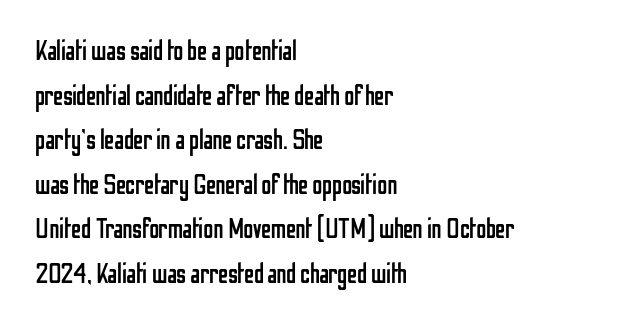
The letters stand upright; this is a roman face. No extra ink here — the face is not bold. The text block is weighted toward the left margin, trailing off unevenly rightward. Normally led — the rows are evenly, conventionally spaced. Descenders are the only things crossing below the line.
